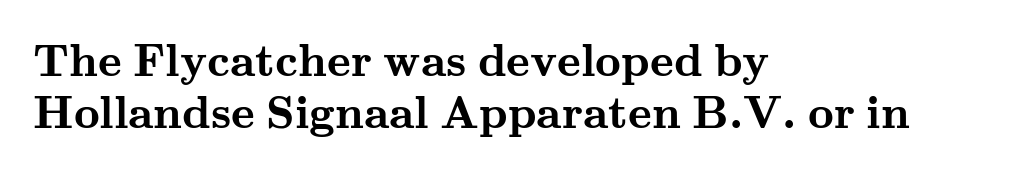
Compared with an ordinary text face, these strokes are far heavier — a full bold. A roman cut, with each character standing at attention. The strip under each line holds only bare page. The compositor pushed each line to the left boundary. Standard letterfit; no display-style spreading of the glyphs. The face used here is proportionally spaced, like ordinary book or web type.
